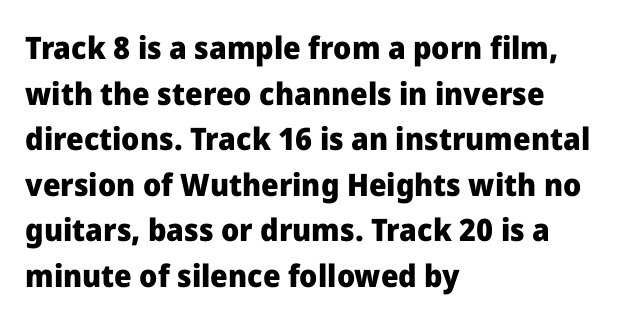
{"serif": "no", "italic": "no", "bold": "yes", "weight": "heavy", "width": "normal", "stroke_contrast": "low", "x_height": "medium", "monospaced": "no", "underline": "no", "align": "left", "line_spacing": "normal", "line_spacing_ratio": 1.47, "letter_spacing": "normal", "letter_spacing_em": 0.0, "glyph_px": 31}
